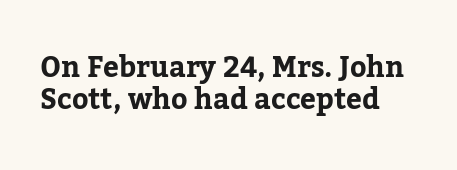
Check under the words: just untouched page. Emphasis by weight is at full strength: bold. Tightly led — the rows are bunched. Looks like regular typesetting: each glyph gets only the width it needs.
